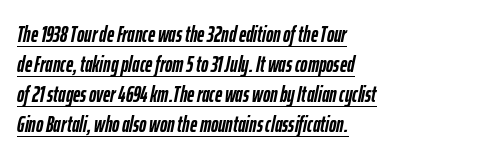
Q: Is the text bold? A: Yes.
Q: Is the text italic (slanted)? A: Yes, it leans right by about 12 degrees.
Q: Is the text underlined? A: Yes.
Q: How is the paragraph aligned? A: Left-aligned.
Q: Is the spacing between letters normal or unusually wide? A: Normal.
Q: Is the spacing between lines tight, normal or loose? A: Normal.
